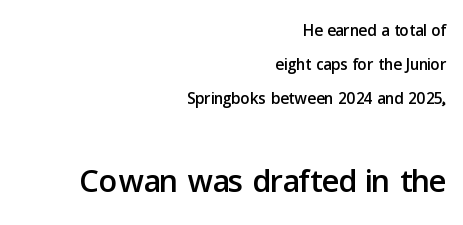
This sample keeps an unexceptional amount of space between lines. Words float on clear page, feet unadorned. The letters stand straight up with perfectly vertical stems. Check where the strokes stop: nothing finishes them off — pure sans.
